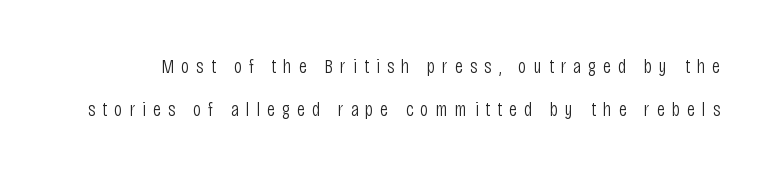
{"italic": "no", "bold": "no", "underline": "no", "line_spacing": "loose", "line_spacing_ratio": 2.15, "letter_spacing": "wide", "letter_spacing_em": 0.35, "glyph_px": 20}
